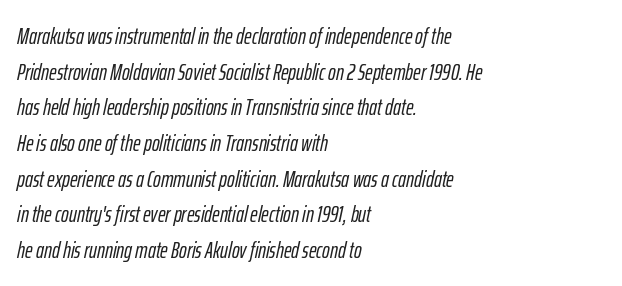
Q: Is the text italic (slanted)? A: Yes, it leans right by about 12 degrees.
Q: Is the text underlined? A: No.
Q: How is the paragraph aligned? A: Left-aligned.
Q: Is the spacing between letters normal or unusually wide? A: Normal.
Q: Is the spacing between lines tight, normal or loose? A: Normal.
